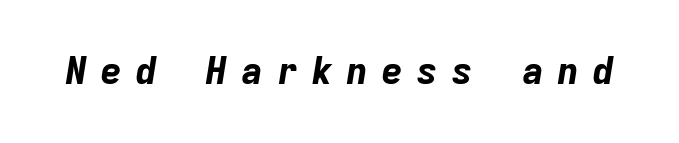
The image shows 37 px bold type, italic (leaning right), monospaced; set unusually wide letter spacing (+0.35 em), not underlined; low stroke contrast and a medium x-height.
